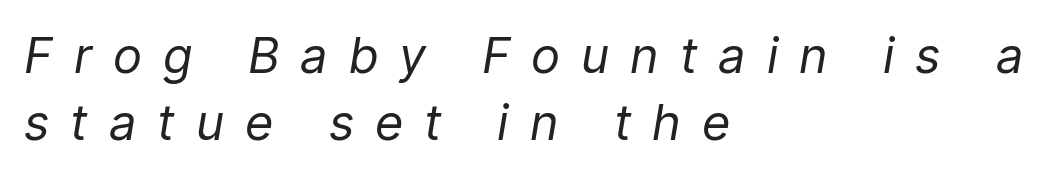
Q: Is the text bold? A: No.
Q: Is the text italic (slanted)? A: Yes, it leans right by about 9 degrees.
Q: Is the text underlined? A: No.
Q: How is the paragraph aligned? A: Left-aligned.
Q: Is the spacing between letters normal or unusually wide? A: Unusually wide.
Q: Is the spacing between lines tight, normal or loose? A: Normal.
Q: Width (condensed, normal, or wide)? A: Condensed.
Q: Stroke contrast? A: Low.
Q: x-height? A: Medium.
Q: Monospaced? A: No.
